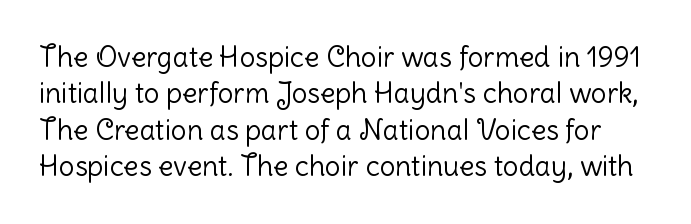
The cut favours lightness, reaching ordinary text weight at its darkest. The passage shown has conventional tracking throughout. The face used here is a sans, in the tradition of grotesques and geometrics. This is roman type, the default non-slanted kind. The specimen omits any rule beneath the text block's lines.
